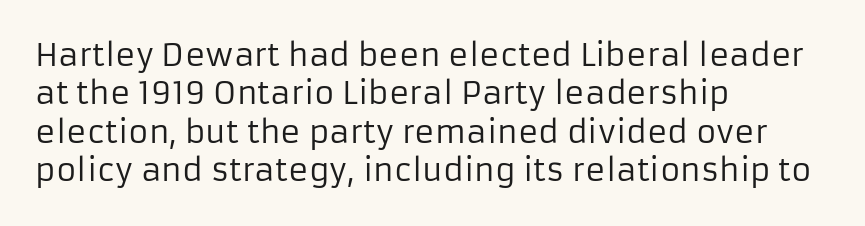
Q: Is the text bold? A: No.
Q: Is the text italic (slanted)? A: No, it is upright.
Q: Is the typeface a serif or a sans-serif typeface? A: Sans-serif.
Q: Is the text underlined? A: No.
Q: How is the paragraph aligned? A: Left-aligned.
Q: Is the spacing between letters normal or unusually wide? A: Normal.
Q: Width (condensed, normal, or wide)? A: Normal.
Q: Stroke contrast? A: Low.
Q: x-height? A: Medium.
Q: Monospaced? A: No.
